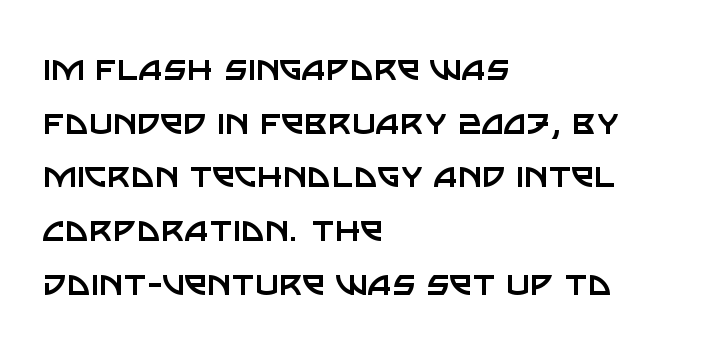
The image shows 41 px regular-weight sans-serif type, upright; set left-aligned, normal line spacing (1.31x), normal letter spacing, not underlined; low stroke contrast and a large x-height.
